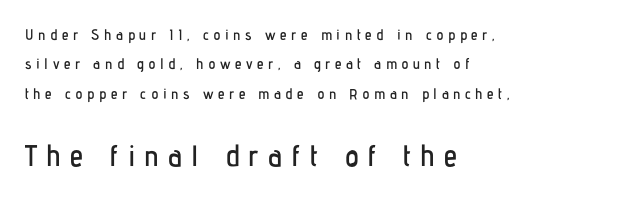
The passage is arranged the way most books set body copy — flush left. The rendering enlarges the type as you move from the upper chunk to the lower. The passage shown is typeset with a sans-serif family. Has an underline been added? It has not.
